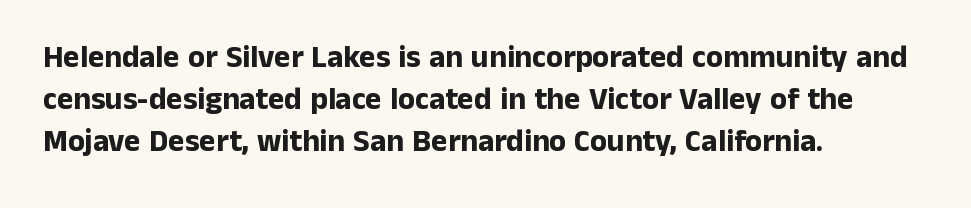
The image shows 31 px bold sans-serif type, upright; set left-aligned, normal line spacing (1.35x), normal letter spacing, not underlined; low stroke contrast and a medium x-height.
